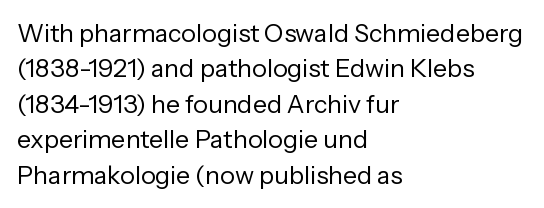
{"italic": "no", "bold": "no", "underline": "no", "align": "left", "line_spacing": "normal", "line_spacing_ratio": 1.42, "letter_spacing": "normal", "letter_spacing_em": 0.0, "glyph_px": 25}
